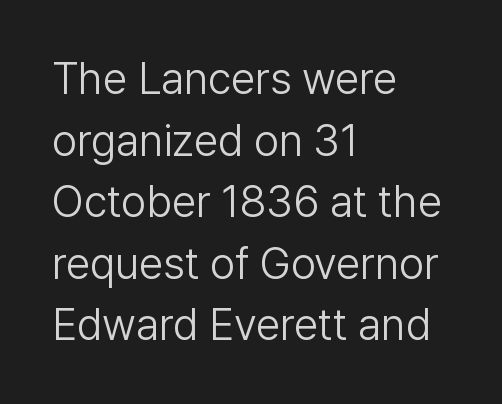
{"serif": "no", "italic": "no", "bold": "no", "weight": "light", "width": "normal", "stroke_contrast": "low", "x_height": "medium", "monospaced": "no", "underline": "no", "align": "left", "line_spacing": "normal", "line_spacing_ratio": 1.4, "letter_spacing": "normal", "letter_spacing_em": 0.0, "glyph_px": 44}
